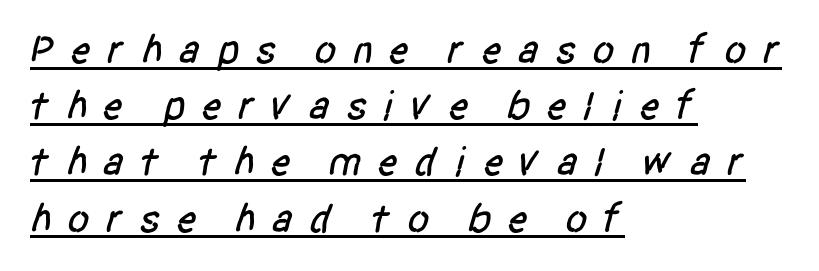
A baseline rule has been typeset under these characters. The paragraph has a hard left edge and a soft right edge. Nothing sits at the stroke ends, so this counts as sans-serif. Rows of type keep a routine distance in the vertical direction. The letters are spread apart with noticeably loose tracking. Varying glyph widths throughout — classic text-font behaviour.
